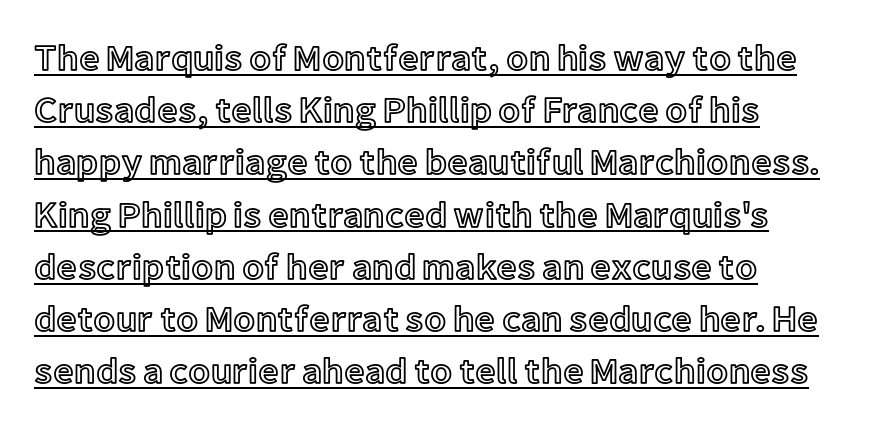
The paragraph shown leans on its left margin. The rendering uses natural spacing where letterforms have individual widths. Rows of type keep a routine distance in the vertical direction. Students, observe the line beneath the letters — that is underlining.
